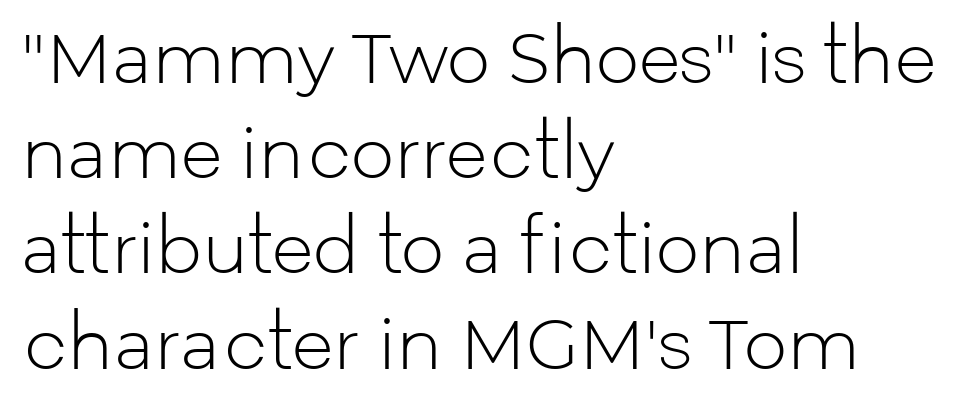
Notice how the passage keeps a crisp vertical edge on the left only. The letters carry no serifs — their stems end cleanly without finishing strokes. Varying glyph widths throughout — classic text-font behaviour. The type sits square on the baseline with zero lean. No word sits above an underline.
